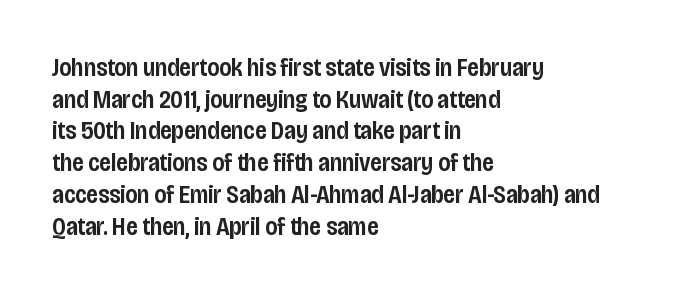
{"italic": "no", "bold": "semi", "underline": "no", "align": "left", "line_spacing": "normal", "line_spacing_ratio": 1.27, "letter_spacing": "normal", "letter_spacing_em": 0.0, "glyph_px": 25}
